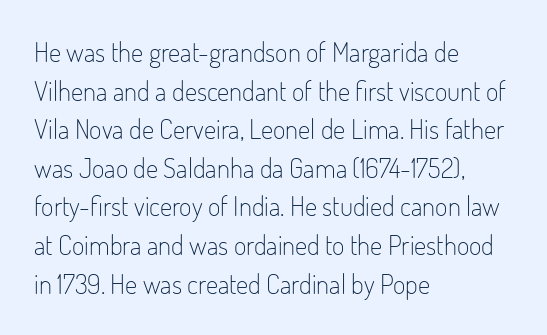
Stroke thickness stays within the range of a standard reading face or lighter. Notice how descenders clear the ascenders below comfortably — that's standard leading. There is no visible air inserted between adjacent glyphs. Casual observation: everything's shoved over to the left. The specimen omits any rule beneath the text block's lines. The letters stand straight up with perfectly vertical stems.
